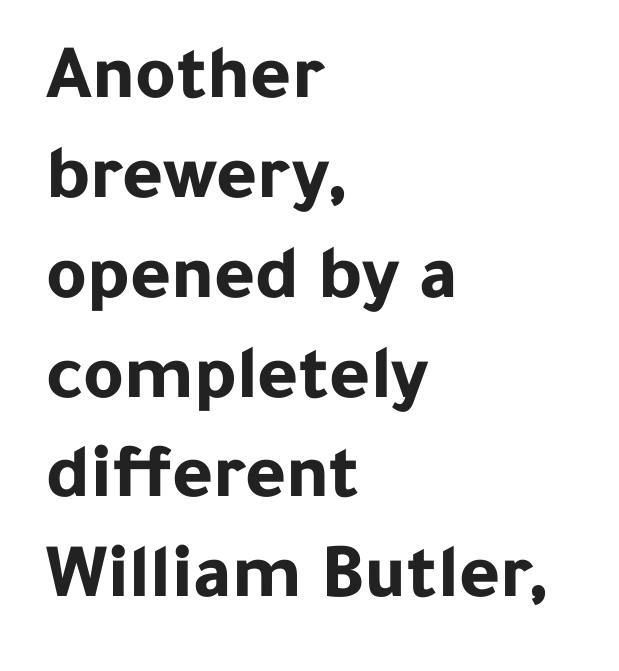
{"serif": "no", "italic": "no", "bold": "yes", "weight": "bold", "width": "normal", "stroke_contrast": "low", "x_height": "medium", "monospaced": "no", "underline": "no", "align": "left", "line_spacing": "normal", "line_spacing_ratio": 1.28, "letter_spacing": "normal", "letter_spacing_em": 0.0, "glyph_px": 78}
